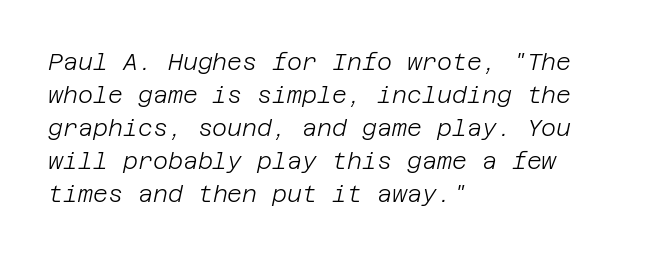
A clean baseline with only descenders dipping below it. Does the leading feel generous? No, just average. The passage shown leans; its letterforms are oblique. Casual observation: everything's shoved over to the left.
